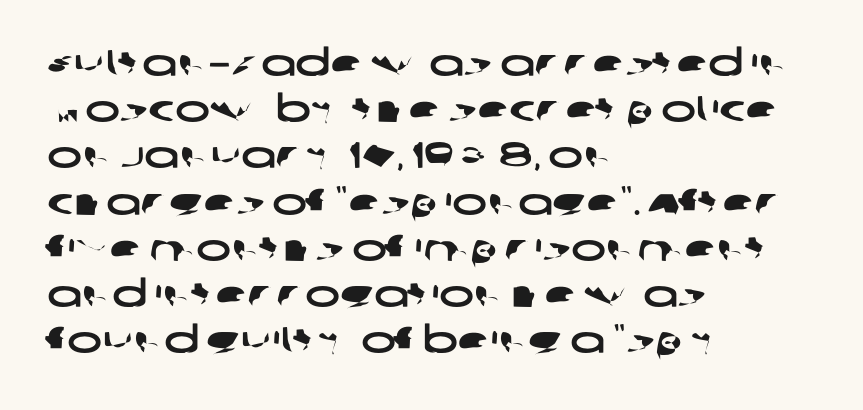
Q: Is the typeface a serif or a sans-serif typeface? A: Sans-serif.
Q: Is the text underlined? A: No.
Q: How is the paragraph aligned? A: Left-aligned.
Q: Is the spacing between letters normal or unusually wide? A: Normal.
Q: Is the spacing between lines tight, normal or loose? A: Normal.
Q: Width (condensed, normal, or wide)? A: Wide.
Q: Stroke contrast? A: Low.
Q: x-height? A: Large.
Q: Monospaced? A: No.
